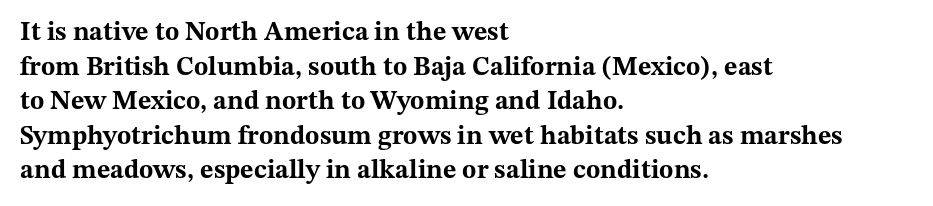
The image shows 26 px bold type, upright; set left-aligned, normal line spacing (1.33x), normal letter spacing, not underlined.
